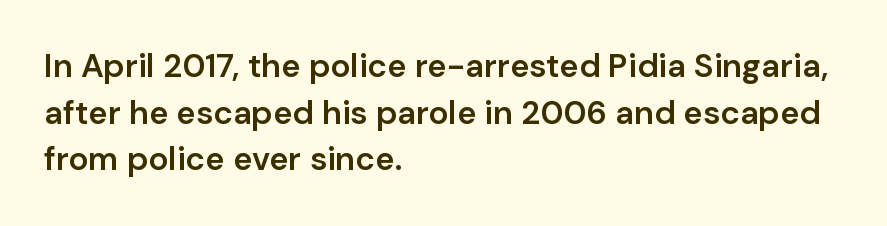
{"serif": "no", "italic": "no", "bold": "semi", "weight": "semibold", "width": "normal", "stroke_contrast": "low", "x_height": "medium", "monospaced": "no", "underline": "no", "align": "left", "line_spacing": "normal", "line_spacing_ratio": 1.41, "letter_spacing": "normal", "letter_spacing_em": 0.0, "glyph_px": 33}
